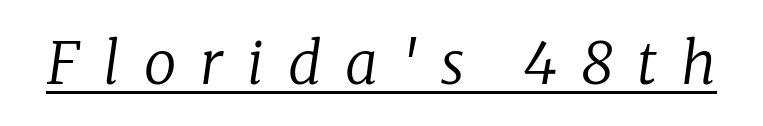
Q: Is the text bold? A: No.
Q: Is the text italic (slanted)? A: Yes, it leans right by about 8 degrees.
Q: Is the typeface a serif or a sans-serif typeface? A: Serif.
Q: Is the text underlined? A: Yes.
Q: Is the spacing between letters normal or unusually wide? A: Unusually wide.
Q: Width (condensed, normal, or wide)? A: Normal.
Q: Stroke contrast? A: Low.
Q: x-height? A: Medium.
Q: Monospaced? A: No.
